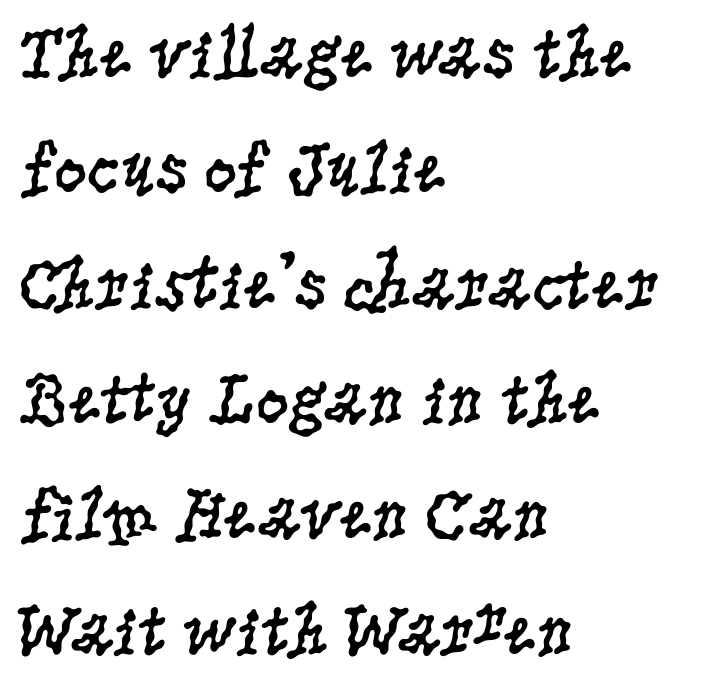
The image shows 73 px regular-weight, condensed serif type; set left-aligned, normal line spacing (1.58x), normal letter spacing, not underlined; low stroke contrast and a large x-height.
